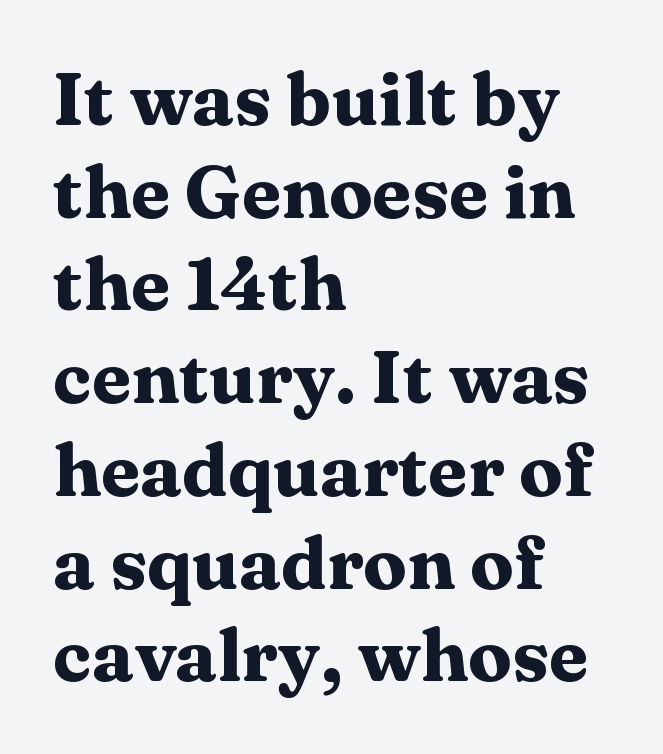
The image shows 73 px heavy, wide serif type, upright; set left-aligned, normal line spacing (1.27x), normal letter spacing, not underlined; medium stroke contrast and a medium x-height.
